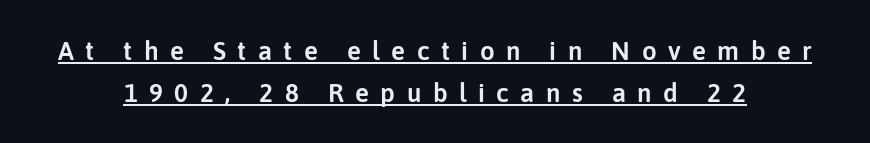
The type sits square on the baseline with zero lean. If you measured baseline to baseline, you'd find a middling distance. The rendering positions every line midway between the sides. Tracking here is generous; glyphs stand well apart from one another. The rendering uses the underline text-decoration.
